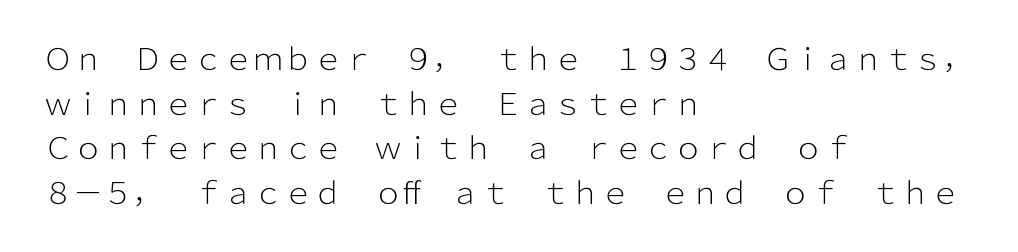
{"serif": "no", "italic": "no", "bold": "no", "weight": "light", "width": "normal", "stroke_contrast": "low", "x_height": "medium", "monospaced": "no", "underline": "no", "align": "left", "line_spacing": "normal", "line_spacing_ratio": 1.49, "letter_spacing": "normal", "letter_spacing_em": 0.0, "glyph_px": 30}
